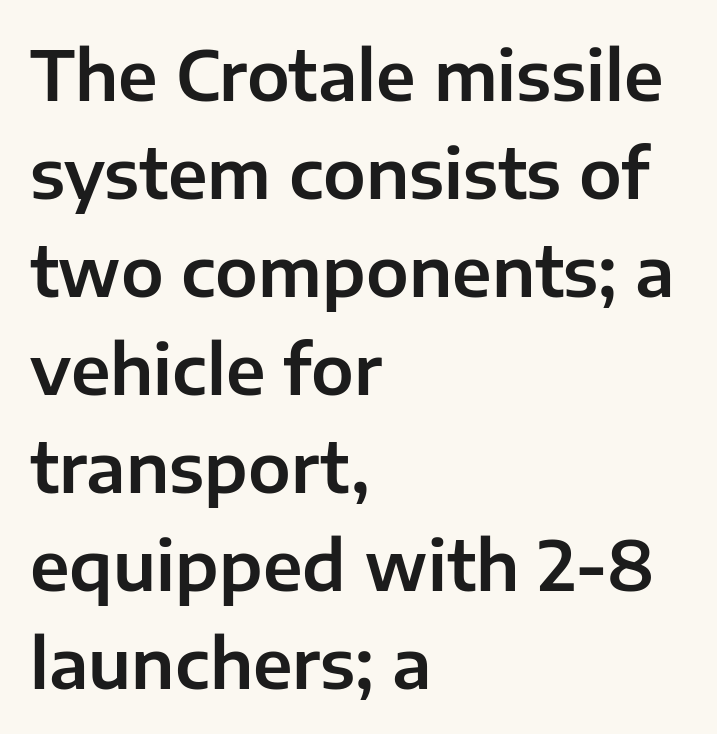
The designer left line spacing at the default. When letters stand straight like this, we call the style roman or upright. A typesetter would call this proportional, since set widths differ per character. The zone under the glyphs is completely vacant.
